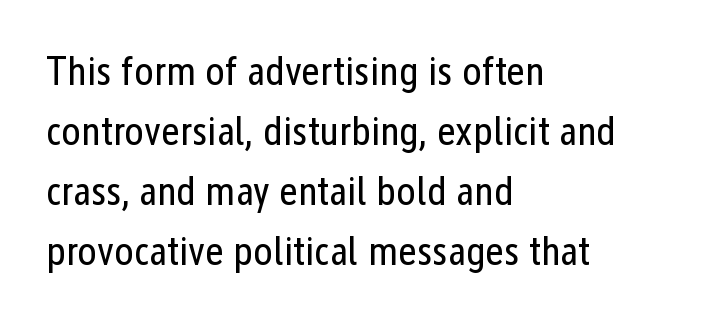
Q: Is the text bold? A: No.
Q: Is the text italic (slanted)? A: No, it is upright.
Q: Is the typeface a serif or a sans-serif typeface? A: Sans-serif.
Q: Is the text underlined? A: No.
Q: How is the paragraph aligned? A: Left-aligned.
Q: Is the spacing between letters normal or unusually wide? A: Normal.
Q: Is the spacing between lines tight, normal or loose? A: Normal.
Q: Width (condensed, normal, or wide)? A: Condensed.
Q: Stroke contrast? A: Low.
Q: x-height? A: Medium.
Q: Monospaced? A: No.
